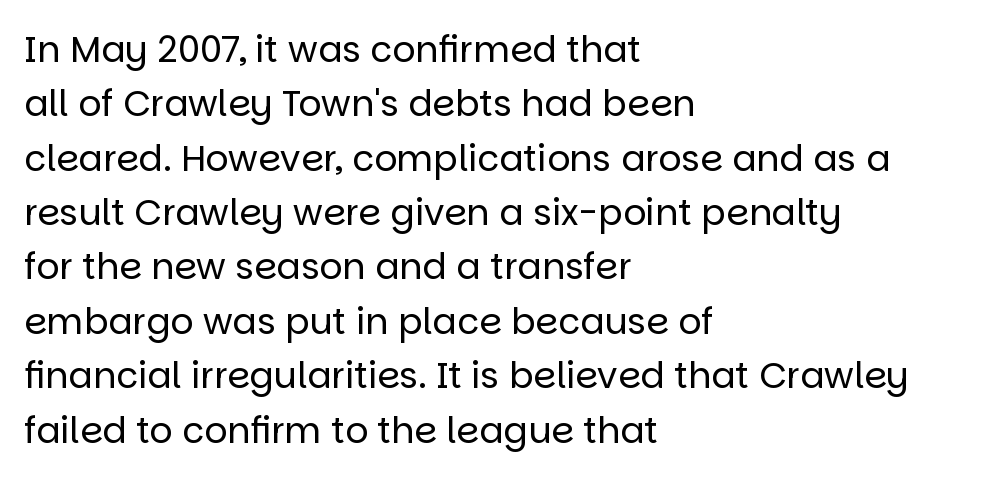
A sans-serif font was chosen for this passage. The passage shown has conventional tracking throughout. A classic flush-left, rag-right setting is used for this passage. The glyphs are unaccompanied by any horizontal stroke below them.
